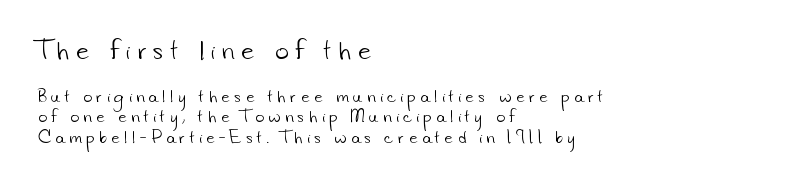
The strokes are not fattened; the text isn't bold. Look at the glyph heights: the upper group is clearly the bigger setting. A typesetter would call this leading conventional body-copy spacing. The string is rendered with underlining switched off. These lines are set flush left with a ragged right edge.
